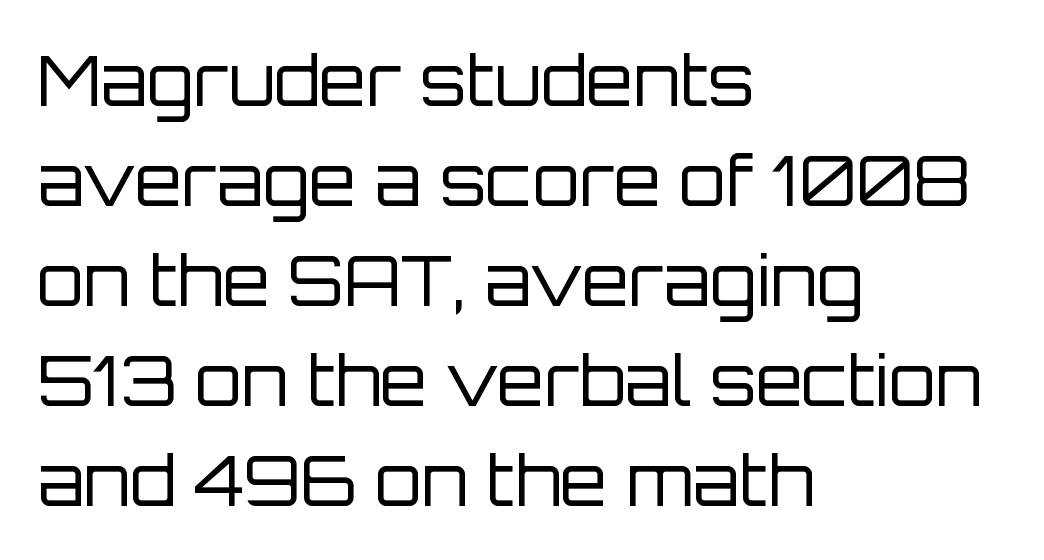
Q: Is the text bold? A: No.
Q: Is the text italic (slanted)? A: No, it is upright.
Q: Is the typeface a serif or a sans-serif typeface? A: Sans-serif.
Q: Is the text underlined? A: No.
Q: How is the paragraph aligned? A: Left-aligned.
Q: Is the spacing between letters normal or unusually wide? A: Normal.
Q: Is the spacing between lines tight, normal or loose? A: Normal.
Q: Width (condensed, normal, or wide)? A: Normal.
Q: Stroke contrast? A: Low.
Q: x-height? A: Large.
Q: Monospaced? A: No.
